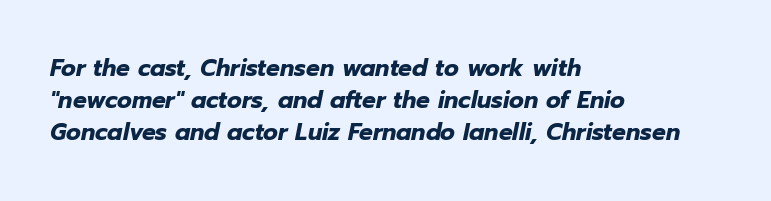
The image shows 23 px bold type, italic (leaning right); set left-aligned, normal line spacing (1.4x), normal letter spacing, not underlined.
